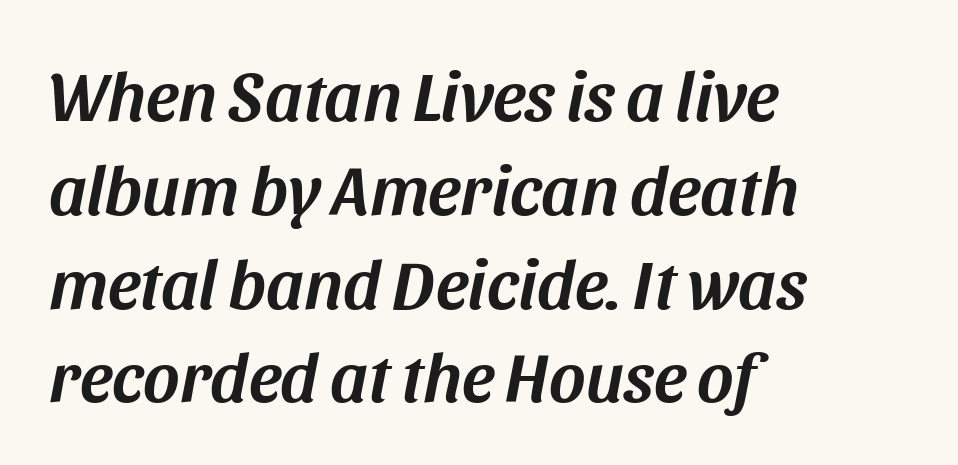
Q: Is the text italic (slanted)? A: Yes, it leans right by about 11 degrees.
Q: Is the text underlined? A: No.
Q: How is the paragraph aligned? A: Left-aligned.
Q: Is the spacing between letters normal or unusually wide? A: Normal.
Q: Is the spacing between lines tight, normal or loose? A: Normal.
Q: Width (condensed, normal, or wide)? A: Normal.
Q: Stroke contrast? A: Medium.
Q: x-height? A: Large.
Q: Monospaced? A: No.
